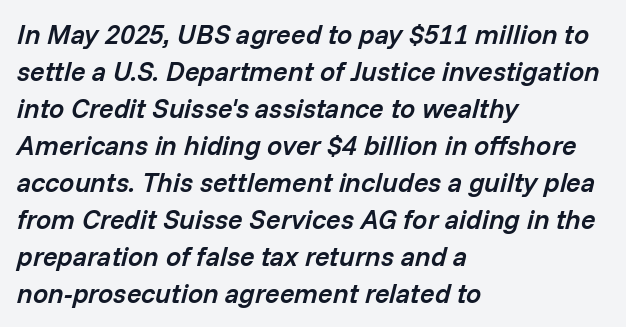
The image shows 27 px text type, italic (leaning right); set left-aligned, normal line spacing (1.37x), normal letter spacing, not underlined.
